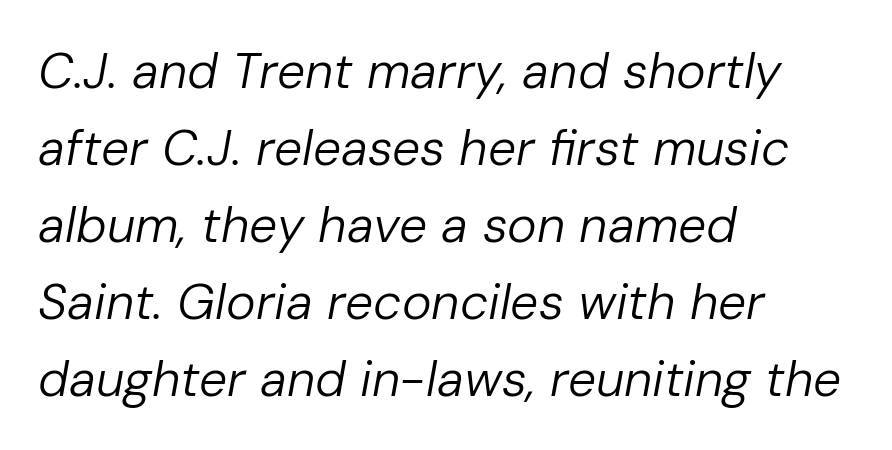
The image shows 50 px regular-weight type, italic (leaning right); set left-aligned, normal line spacing (1.54x), normal letter spacing, not underlined; low stroke contrast and a medium x-height.
